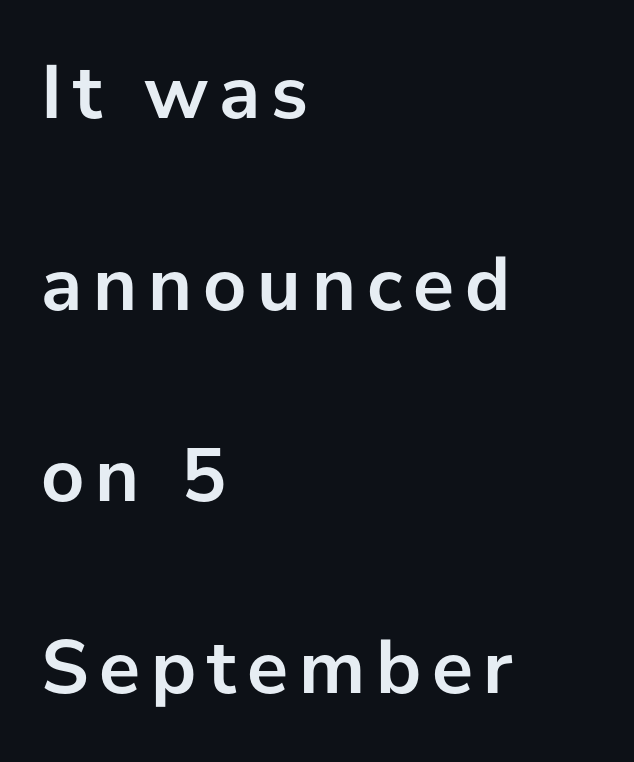
Q: Is the text bold? A: Yes.
Q: Is the text italic (slanted)? A: No, it is upright.
Q: Is the typeface a serif or a sans-serif typeface? A: Sans-serif.
Q: Is the text underlined? A: No.
Q: How is the paragraph aligned? A: Left-aligned.
Q: Is the spacing between lines tight, normal or loose? A: Loose.
Q: Width (condensed, normal, or wide)? A: Normal.
Q: Stroke contrast? A: Low.
Q: x-height? A: Medium.
Q: Monospaced? A: No.
